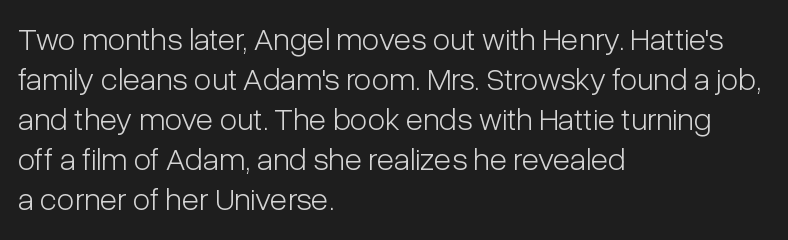
Bare-footed words on every line. How are the letters spaced? Ordinarily, with no added tracking. On a weight scale, this lands at 450 or below. The letters stand straight up with perfectly vertical stems. The paragraph shown leans on its left margin.
